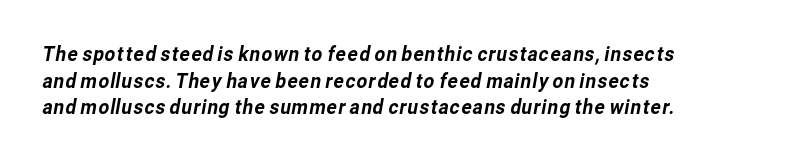
This rendering features lettering with no underline. What's the leading like? Ordinary, nothing unusual. Here the glyphs are tracked normally, forming tight word shapes. Line starts are locked; line ends wander.
